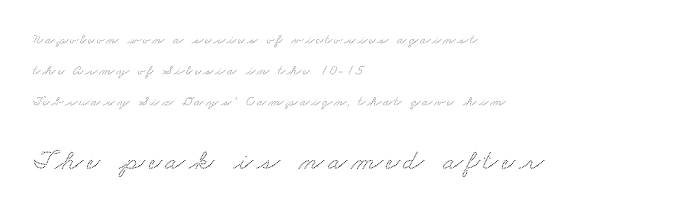
The image shows 29 px wide serif type; set left-aligned, loose line spacing (2.22x), not underlined; the second (bottom) block is 2.07x larger; medium stroke contrast and a small x-height.
